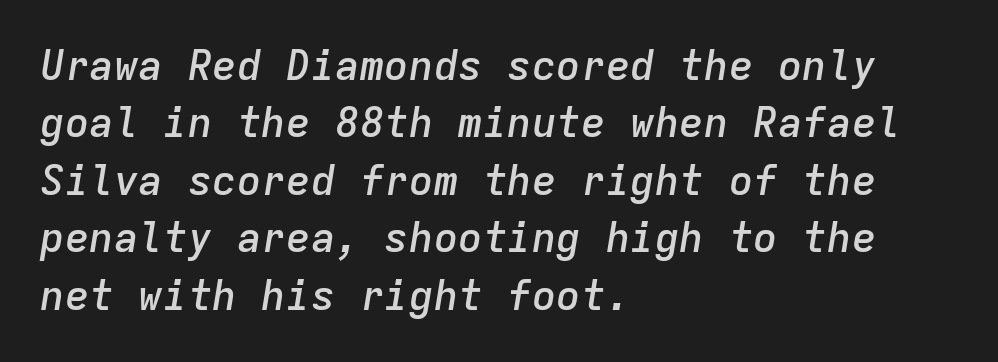
Q: Is the text bold? A: Semi-bold.
Q: Is the text italic (slanted)? A: Yes, it leans right by about 9 degrees.
Q: Is the text underlined? A: No.
Q: How is the paragraph aligned? A: Left-aligned.
Q: Is the spacing between letters normal or unusually wide? A: Normal.
Q: Is the spacing between lines tight, normal or loose? A: Normal.
Q: Width (condensed, normal, or wide)? A: Normal.
Q: Stroke contrast? A: Low.
Q: x-height? A: Medium.
Q: Monospaced? A: Yes.
